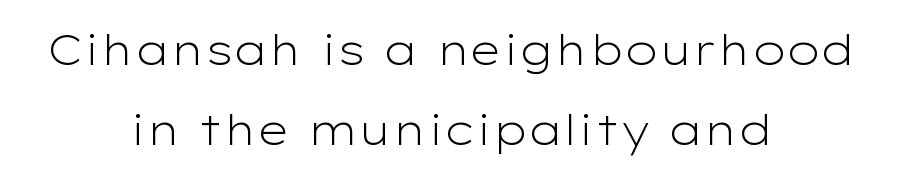
The image shows 42 px light, wide sans-serif type, upright; set centered, loose line spacing (1.91x), normal letter spacing, not underlined; low stroke contrast and a medium x-height.
